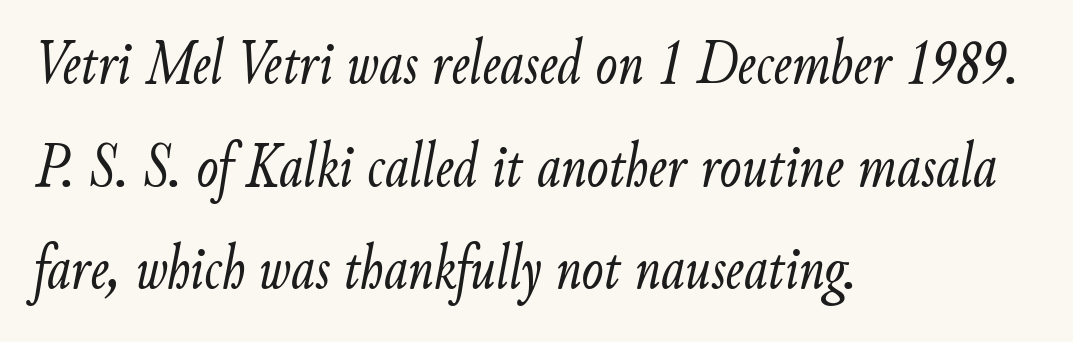
{"italic": "yes", "lean": "right", "slant_degrees": 9, "bold": "no", "weight": "light", "width": "condensed", "stroke_contrast": "low", "x_height": "small", "monospaced": "no", "underline": "no", "align": "left", "line_spacing": "normal", "line_spacing_ratio": 1.58, "letter_spacing": "normal", "letter_spacing_em": 0.0, "glyph_px": 65}
